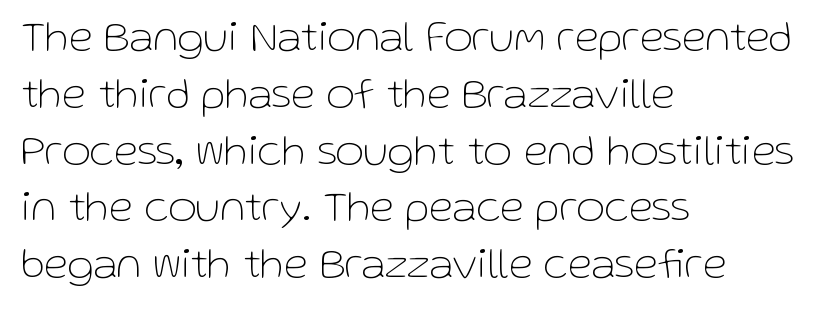
The image shows 44 px thin sans-serif type, upright; set left-aligned, normal line spacing (1.29x), normal letter spacing, not underlined; low stroke contrast and a medium x-height.
